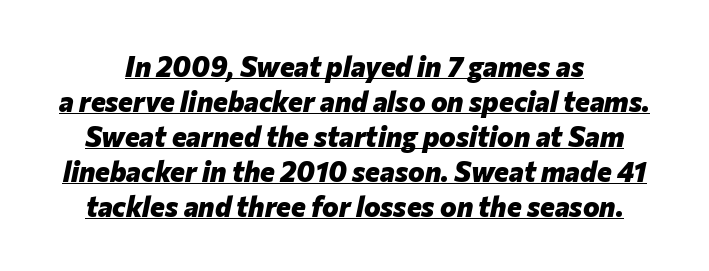
{"italic": "yes", "lean": "right", "slant_degrees": 12, "bold": "yes", "weight": "heavy", "width": "normal", "stroke_contrast": "low", "x_height": "medium", "monospaced": "no", "underline": "yes", "line_spacing": "normal", "line_spacing_ratio": 1.25, "letter_spacing": "normal", "letter_spacing_em": 0.0, "glyph_px": 28}
